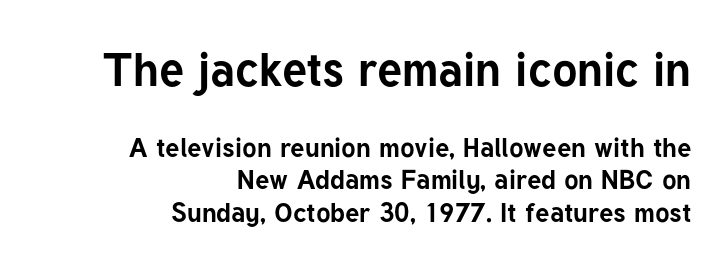
Q: Is the text bold? A: Yes.
Q: Is the text italic (slanted)? A: No, it is upright.
Q: Is the typeface a serif or a sans-serif typeface? A: Sans-serif.
Q: Is the text underlined? A: No.
Q: How is the paragraph aligned? A: Right-aligned.
Q: Is the spacing between letters normal or unusually wide? A: Normal.
Q: Which block of text is set in a larger size, the first (top) or the second (bottom)? A: The first (top) one.
Q: Width (condensed, normal, or wide)? A: Normal.
Q: Stroke contrast? A: Low.
Q: x-height? A: Medium.
Q: Monospaced? A: No.
